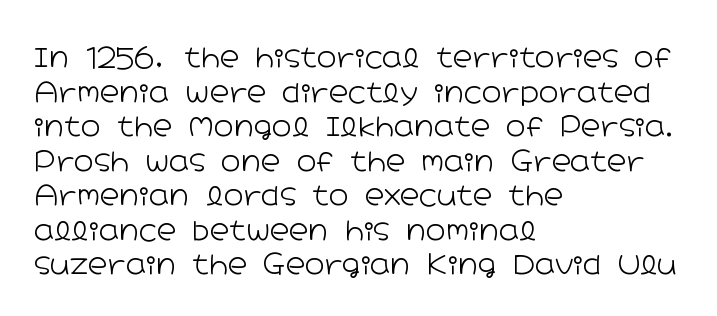
Q: Is the text bold? A: No.
Q: Is the text italic (slanted)? A: No, it is upright.
Q: Is the text underlined? A: No.
Q: How is the paragraph aligned? A: Left-aligned.
Q: Is the spacing between letters normal or unusually wide? A: Normal.
Q: Is the spacing between lines tight, normal or loose? A: Normal.
